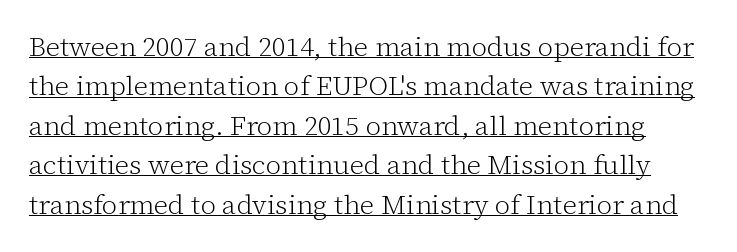
The sample's only ornament is a line tracing under the words. This sample keeps an unexceptional amount of space between lines. The letterforms sit at book weight or below. Each word holds together tightly as a unit, with standard inter-letter gaps.
